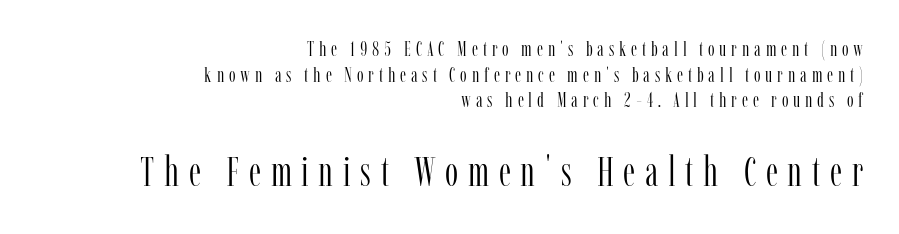
The image shows 42 px light, condensed serif type, upright; set right-aligned, line spacing 1.22x, unusually wide letter spacing (+0.23 em), not underlined; the second (bottom) block is 2.0x larger; low stroke contrast and a medium x-height.
